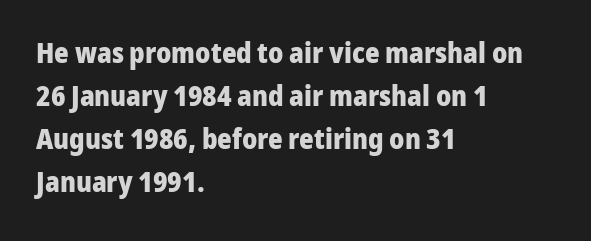
The image shows 28 px heavy sans-serif type, upright; set left-aligned, normal line spacing (1.54x), normal letter spacing, not underlined; low stroke contrast and a medium x-height.
